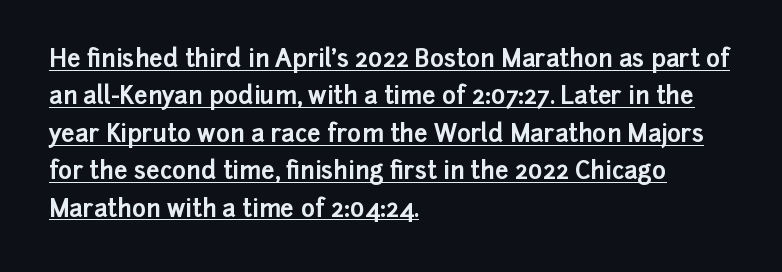
Look at the tracking — it's just the regular setting, nothing added. Every row of glyphs begins at an identical x-position on the left. Plenty of ink on the page — the face is bold. Summary of vertical rhythm: regular, with standard interline spacing.
